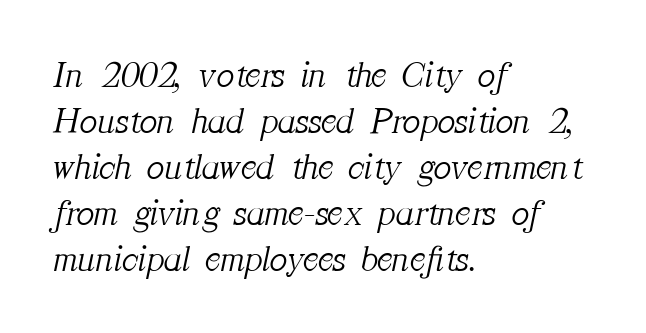
The image shows 37 px light serif type, italic (leaning right); set left-aligned, line spacing 1.24x, normal letter spacing, not underlined; medium stroke contrast and a medium x-height.
